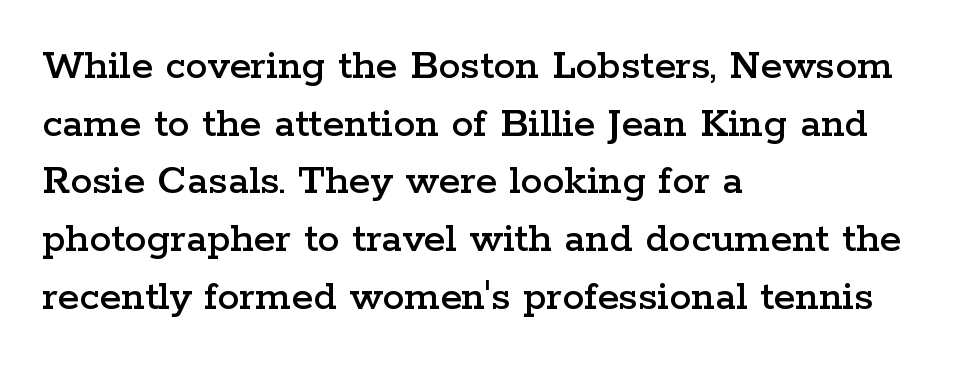
Honestly, the row spacing looks completely unremarkable. Typeset ragged right — the left edge is the straight one. Rule under the text: the space is simply empty. Yep, those are serifs on the letters. Is this a fixed-width face? No — the glyphs have proportional, varying widths.
